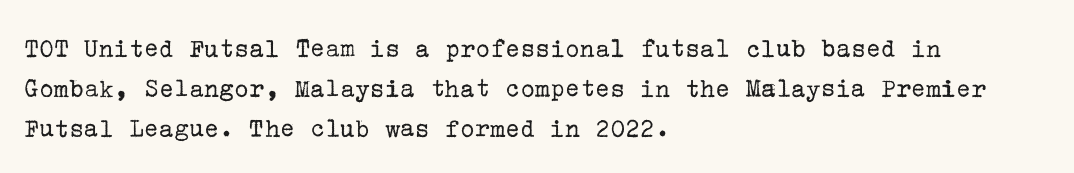
{"serif": "yes", "italic": "no", "bold": "no", "weight": "regular", "width": "normal", "stroke_contrast": "low", "x_height": "medium", "underline": "no", "align": "left", "line_spacing": "normal", "line_spacing_ratio": 1.43, "letter_spacing": "normal", "letter_spacing_em": 0.0, "glyph_px": 28}
